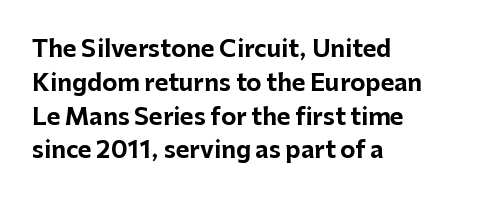
{"italic": "no", "bold": "yes", "underline": "no", "align": "left", "line_spacing": "normal", "line_spacing_ratio": 1.47, "letter_spacing": "normal", "letter_spacing_em": 0.0, "glyph_px": 23}
